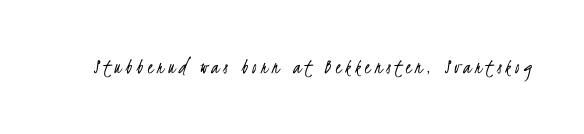
The image shows 22 px text type; set unusually wide letter spacing (+0.2 em), not underlined.
